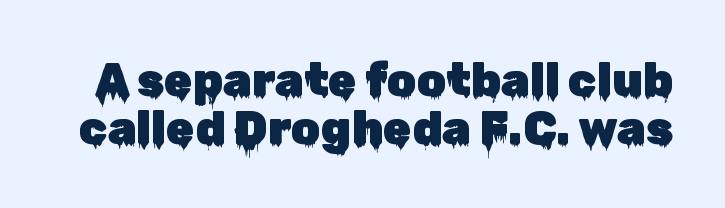
Q: Is the text italic (slanted)? A: No, it is upright.
Q: Is the typeface a serif or a sans-serif typeface? A: Sans-serif.
Q: Is the text underlined? A: No.
Q: Is the spacing between letters normal or unusually wide? A: Normal.
Q: Is the spacing between lines tight, normal or loose? A: Tight.
Q: Width (condensed, normal, or wide)? A: Normal.
Q: Stroke contrast? A: Low.
Q: x-height? A: Medium.
Q: Monospaced? A: No.
